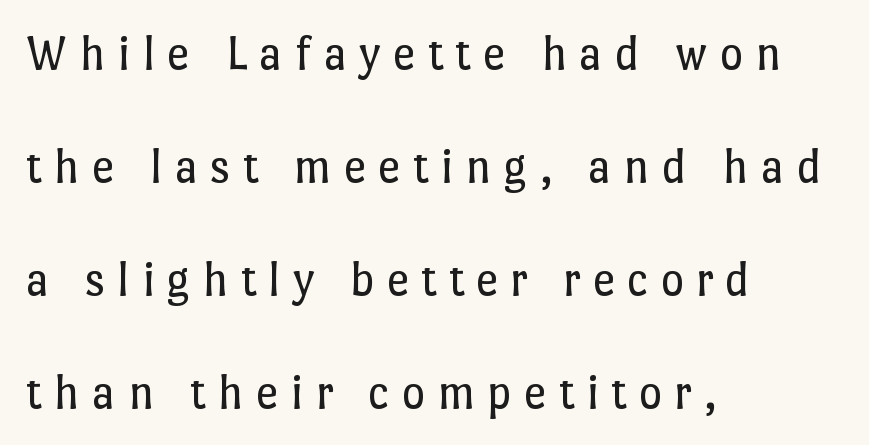
The image shows 50 px regular-weight type, upright; set left-aligned, loose line spacing (2.26x), unusually wide letter spacing (+0.24 em), not underlined; low stroke contrast and a medium x-height.
